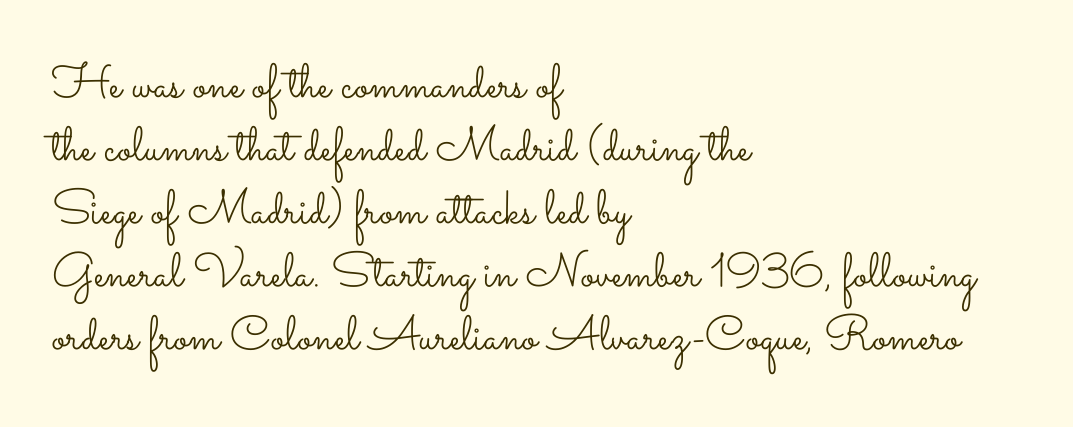
{"bold": "no", "weight": "light", "width": "wide", "stroke_contrast": "low", "x_height": "small", "monospaced": "no", "underline": "no", "align": "left", "line_spacing": "normal", "line_spacing_ratio": 1.31, "letter_spacing": "normal", "letter_spacing_em": 0.0, "glyph_px": 48}
